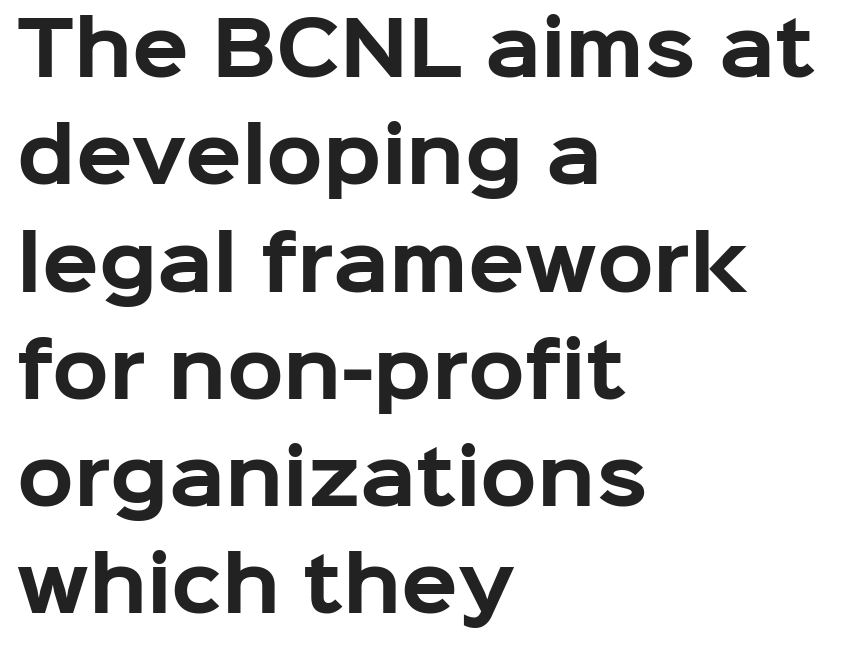
Q: Is the text bold? A: Yes.
Q: Is the text italic (slanted)? A: No, it is upright.
Q: Is the typeface a serif or a sans-serif typeface? A: Sans-serif.
Q: Is the text underlined? A: No.
Q: How is the paragraph aligned? A: Left-aligned.
Q: Is the spacing between letters normal or unusually wide? A: Normal.
Q: Is the spacing between lines tight, normal or loose? A: Normal.
Q: Width (condensed, normal, or wide)? A: Normal.
Q: Stroke contrast? A: Low.
Q: x-height? A: Medium.
Q: Monospaced? A: No.
